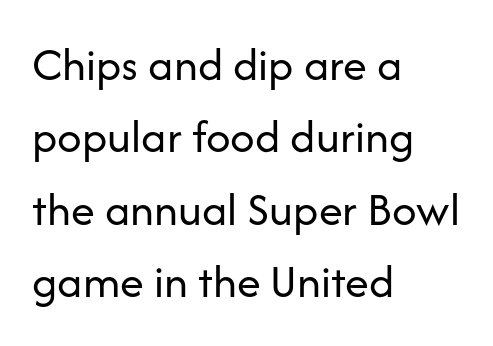
The image shows 48 px regular-weight sans-serif type, upright; set left-aligned, normal line spacing (1.51x), normal letter spacing, not underlined; low stroke contrast and a medium x-height.
